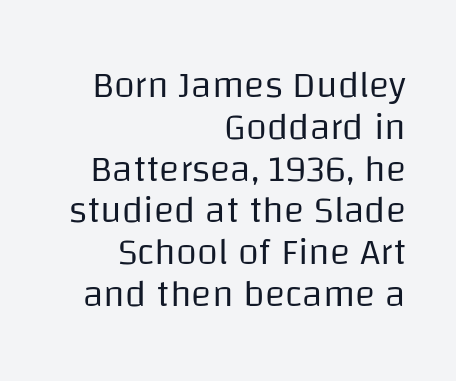
Q: Is the text bold? A: No.
Q: Is the text italic (slanted)? A: No, it is upright.
Q: Is the typeface a serif or a sans-serif typeface? A: Sans-serif.
Q: Is the text underlined? A: No.
Q: How is the paragraph aligned? A: Right-aligned.
Q: Is the spacing between letters normal or unusually wide? A: Normal.
Q: Is the spacing between lines tight, normal or loose? A: Tight.
Q: Width (condensed, normal, or wide)? A: Normal.
Q: Stroke contrast? A: Low.
Q: x-height? A: Large.
Q: Monospaced? A: No.
